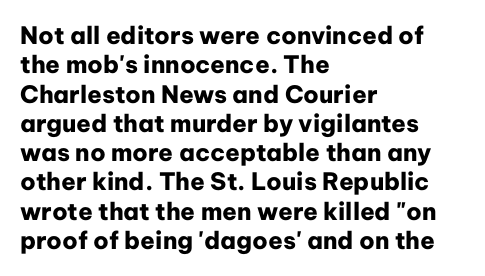
The image shows 24 px bold type, upright; set left-aligned, line spacing 1.22x, normal letter spacing, not underlined.
